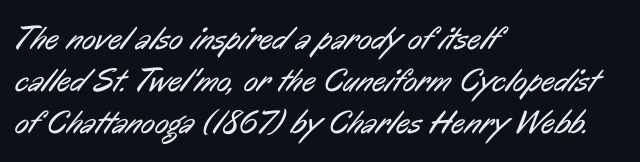
The specimen omits any rule beneath the text block's lines. One-word summary of the alignment: left. A quiet, ordinary-to-light weight characterises the typeface. These lines keep a tight, regular rhythm from letter to letter. The line-height multiplier appears to be the usual default. This rendering employs a face without finishing strokes, i.e., a sans-serif.
